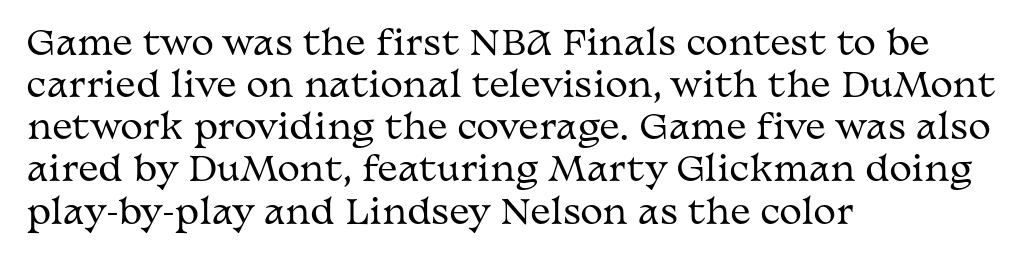
Q: Is the text bold? A: No.
Q: Is the text italic (slanted)? A: No, it is upright.
Q: Is the typeface a serif or a sans-serif typeface? A: Serif.
Q: Is the text underlined? A: No.
Q: How is the paragraph aligned? A: Left-aligned.
Q: Is the spacing between letters normal or unusually wide? A: Normal.
Q: Width (condensed, normal, or wide)? A: Wide.
Q: Stroke contrast? A: Medium.
Q: x-height? A: Medium.
Q: Monospaced? A: No.
